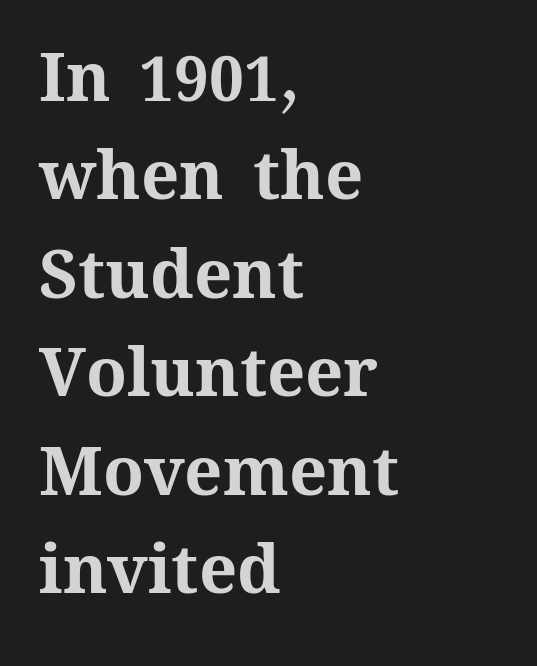
{"italic": "no", "bold": "yes", "weight": "bold", "width": "normal", "stroke_contrast": "medium", "x_height": "medium", "monospaced": "no", "underline": "no", "align": "left", "line_spacing": "normal", "line_spacing_ratio": 1.47, "letter_spacing": "normal", "letter_spacing_em": 0.0, "glyph_px": 67}
